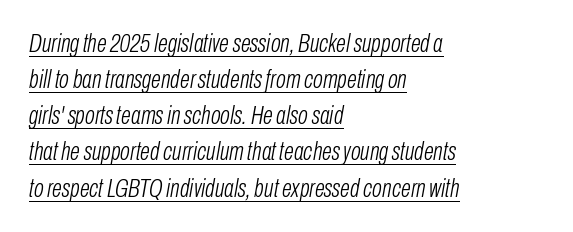
{"italic": "yes", "lean": "right", "slant_degrees": 10, "bold": "no", "underline": "yes", "align": "left", "line_spacing": "normal", "line_spacing_ratio": 1.39, "letter_spacing": "normal", "letter_spacing_em": 0.0, "glyph_px": 26}
